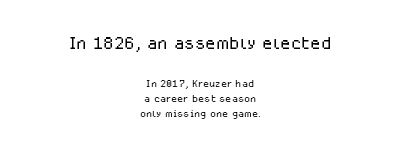
Heaviness? Minimal to ordinary, like unemphasized prose. Beneath every word, the page is bare. Line spacing here is tight. Spacing between characters is what you'd get straight out of the box. Neither beginnings nor endings align; midpoints do.
